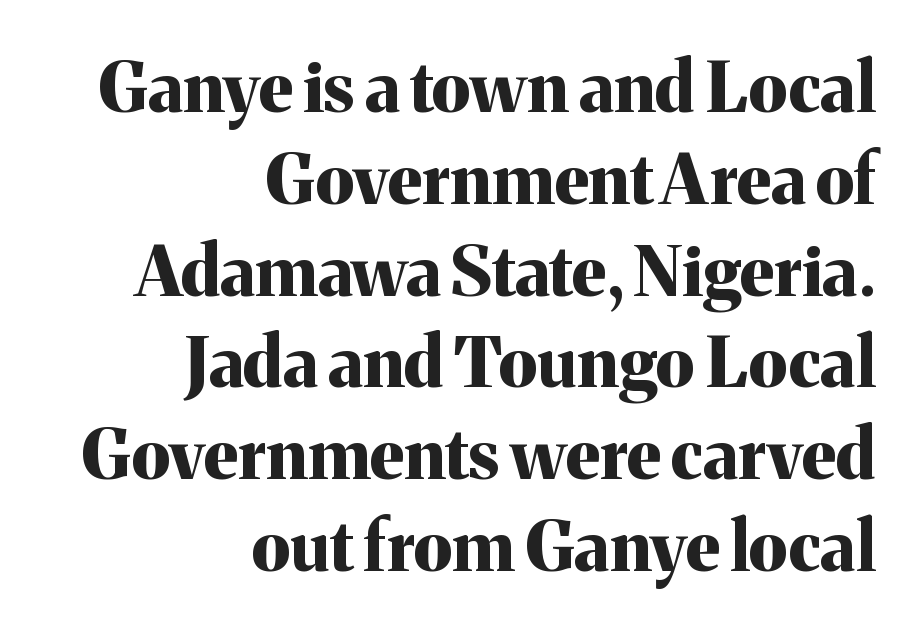
Alignment: flush right. The type sits square on the baseline with zero lean. The rows are spaced the way most documents space them. The tracking reads as untouched default to a designer's eye. Beneath every word, the page is bare.
